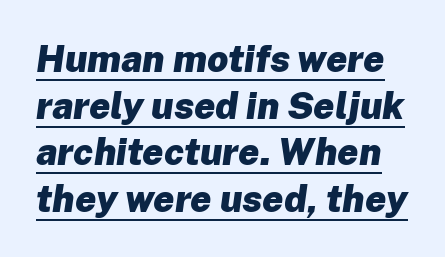
The image shows 37 px heavy type, italic (leaning right); set normal line spacing (1.26x), normal letter spacing, underlined; low stroke contrast and a medium x-height.
